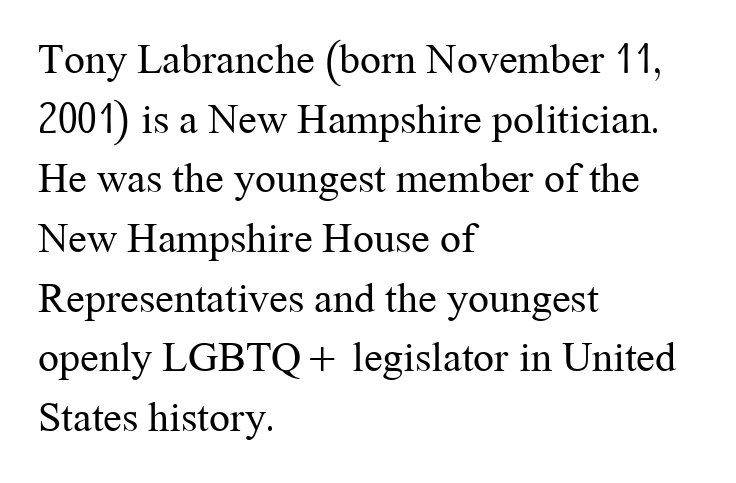
The typography opts for an upright posture over an oblique one. Any mark beneath the type? The region is blank. Each new line begins a customary step beneath the previous one. Is the stroke heavy? The answer is a plain regular-or-lighter.
